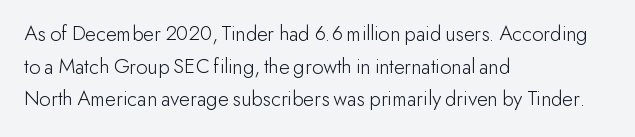
{"italic": "no", "bold": "no", "underline": "no", "align": "left", "line_spacing": "normal", "line_spacing_ratio": 1.48, "letter_spacing": "normal", "letter_spacing_em": 0.0, "glyph_px": 22}
